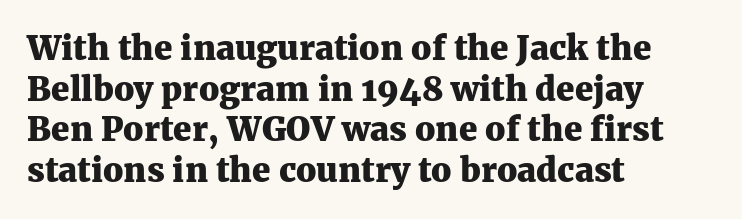
Q: Is the text bold? A: Yes.
Q: Is the text italic (slanted)? A: No, it is upright.
Q: Is the typeface a serif or a sans-serif typeface? A: Serif.
Q: Is the text underlined? A: No.
Q: How is the paragraph aligned? A: Left-aligned.
Q: Is the spacing between letters normal or unusually wide? A: Normal.
Q: Width (condensed, normal, or wide)? A: Normal.
Q: Stroke contrast? A: Medium.
Q: x-height? A: Medium.
Q: Monospaced? A: No.
